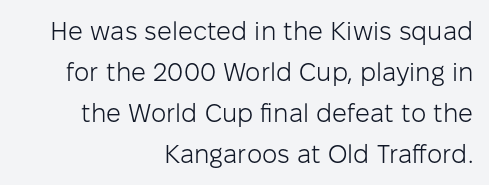
{"italic": "no", "bold": "no", "underline": "no", "align": "right", "line_spacing": "normal", "line_spacing_ratio": 1.58, "letter_spacing": "normal", "letter_spacing_em": 0.0, "glyph_px": 26}
